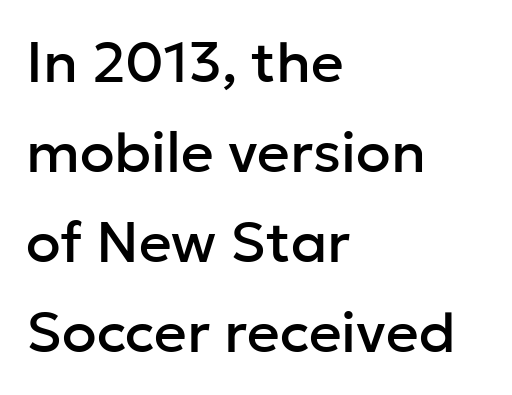
The image shows 57 px sans-serif type, upright; set left-aligned, normal line spacing (1.58x), normal letter spacing, not underlined; low stroke contrast and a medium x-height.
